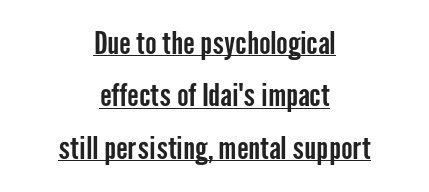
Q: Is the text italic (slanted)? A: No, it is upright.
Q: Is the typeface a serif or a sans-serif typeface? A: Sans-serif.
Q: Is the text underlined? A: Yes.
Q: How is the paragraph aligned? A: Centered.
Q: Is the spacing between letters normal or unusually wide? A: Normal.
Q: Is the spacing between lines tight, normal or loose? A: Normal.
Q: Width (condensed, normal, or wide)? A: Condensed.
Q: Stroke contrast? A: Low.
Q: x-height? A: Medium.
Q: Monospaced? A: No.
